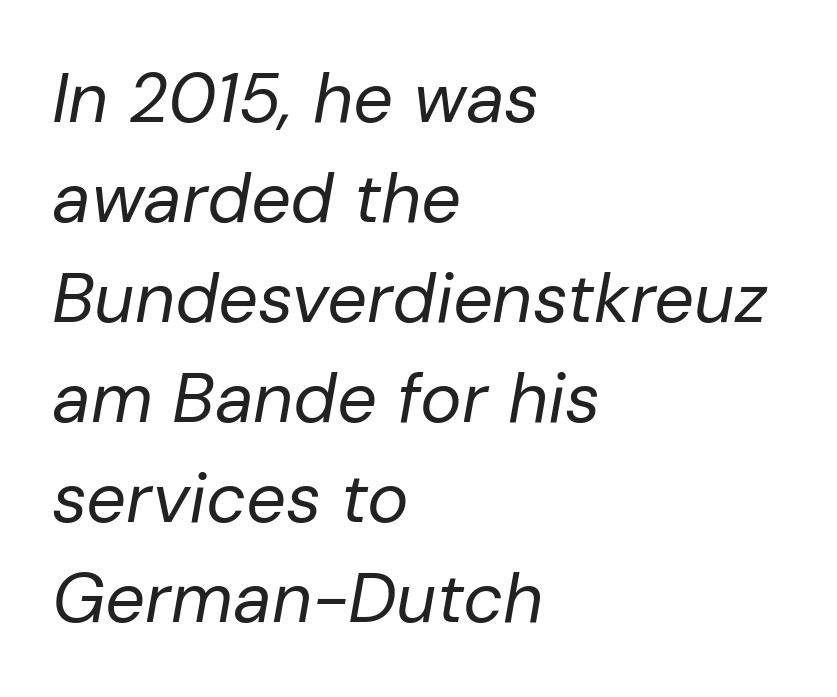
A bare baseline throughout the passage. The face used here has a pronounced slope to its letters. Teacher's note: observe the even left margin — that is flush-left alignment. Each letter keeps its own natural width here, so spacing adapts to shape.
